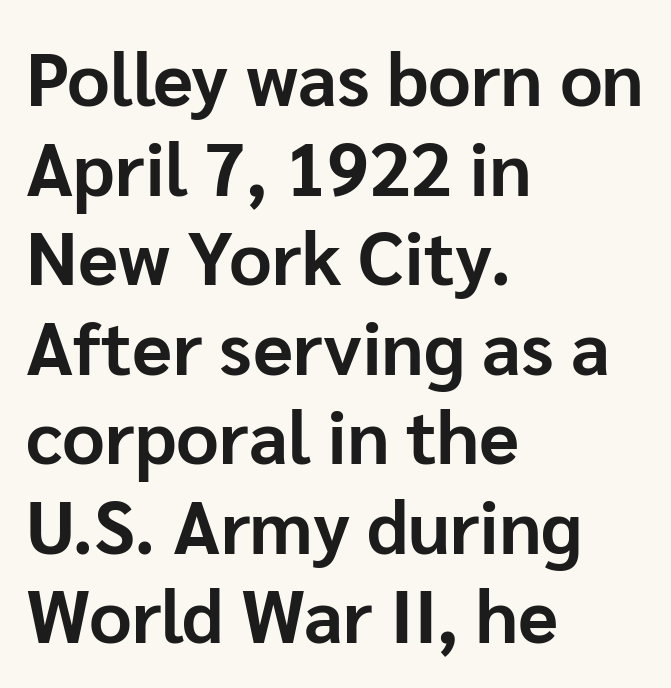
The image shows 74 px bold sans-serif type, upright; set left-aligned, line spacing 1.21x, normal letter spacing, not underlined; low stroke contrast and a medium x-height.
